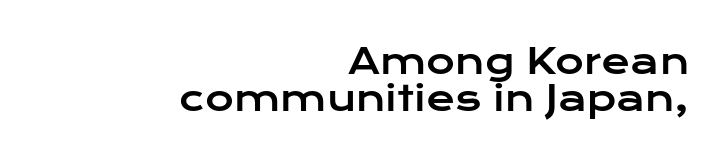
The image shows 35 px wide sans-serif type, upright; set right-aligned, tight line spacing (1.05x), normal letter spacing, not underlined; low stroke contrast and a medium x-height.
